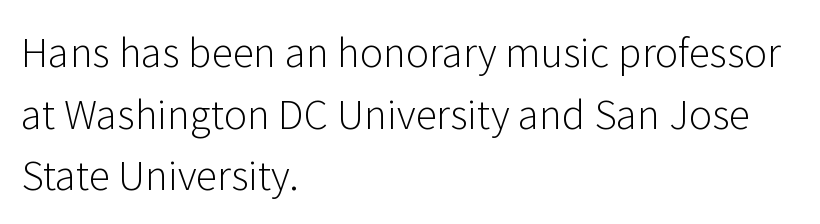
{"serif": "no", "italic": "no", "bold": "no", "weight": "light", "width": "normal", "stroke_contrast": "low", "x_height": "medium", "monospaced": "no", "underline": "no", "align": "left", "line_spacing": "normal", "line_spacing_ratio": 1.58, "letter_spacing": "normal", "letter_spacing_em": 0.0, "glyph_px": 39}
